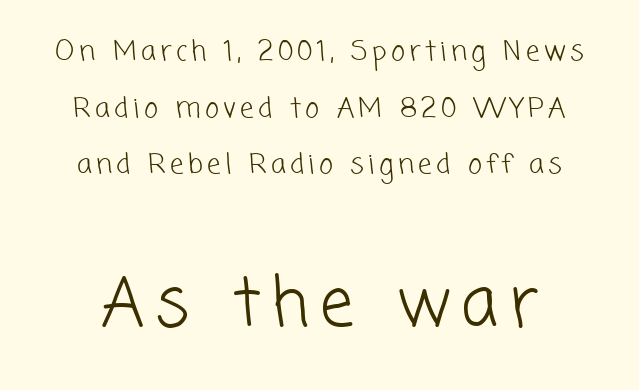
The image shows 67 px light sans-serif type; set centered, loose line spacing (2.1x), not underlined; the second (bottom) block is 2.48x larger; low stroke contrast and a medium x-height.
